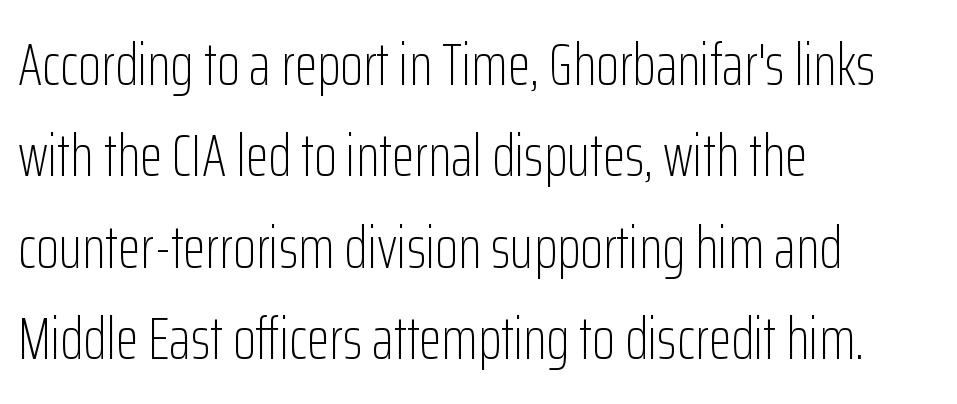
The image shows 59 px light, condensed sans-serif type, upright; set left-aligned, normal line spacing (1.55x), normal letter spacing, not underlined; low stroke contrast and a medium x-height.
